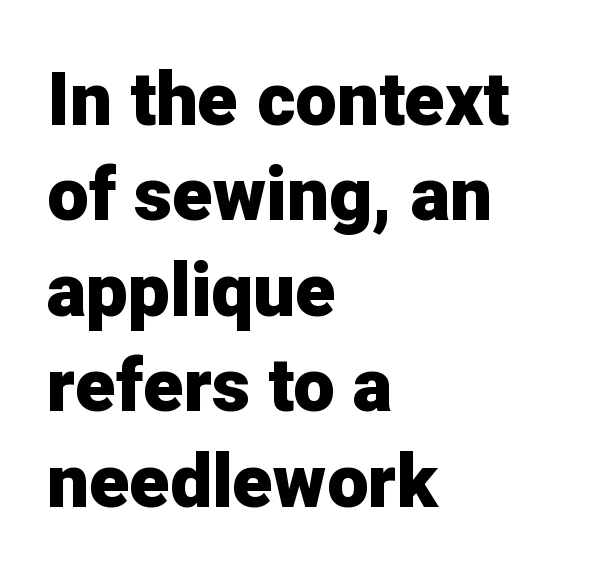
{"serif": "no", "italic": "no", "bold": "yes", "weight": "heavy", "width": "normal", "stroke_contrast": "low", "x_height": "medium", "monospaced": "no", "underline": "no", "align": "left", "line_spacing": "normal", "line_spacing_ratio": 1.29, "letter_spacing": "normal", "letter_spacing_em": 0.0, "glyph_px": 74}
